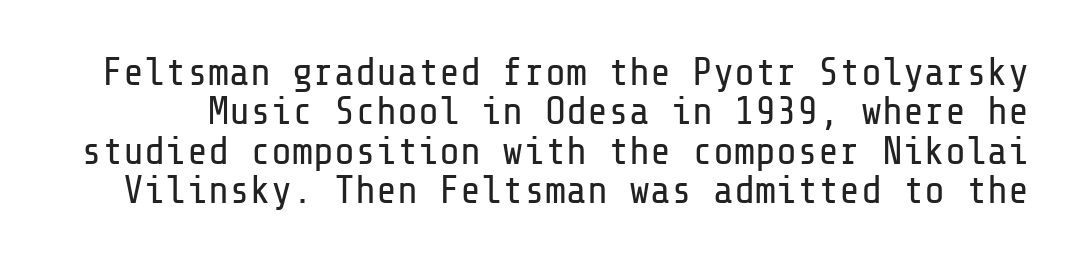
{"serif": "no", "italic": "no", "bold": "no", "weight": "regular", "width": "normal", "stroke_contrast": "low", "x_height": "medium", "underline": "no", "line_spacing": "tight", "line_spacing_ratio": 1.01, "letter_spacing": "normal", "letter_spacing_em": 0.0, "glyph_px": 39}
